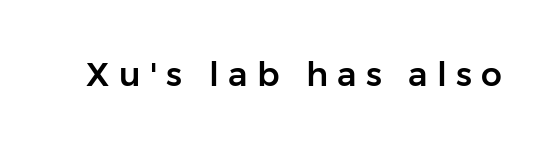
The rendering uses natural spacing where letterforms have individual widths. Nobody drew a line under any word here. These lines have a slow, spaced-out rhythm from letter to letter. Typographically, this falls in the sans-serif category.
